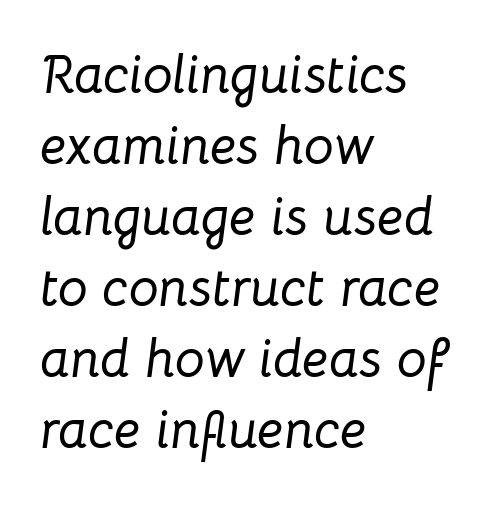
Q: Is the text italic (slanted)? A: Yes, it leans right by about 8 degrees.
Q: Is the text underlined? A: No.
Q: How is the paragraph aligned? A: Left-aligned.
Q: Is the spacing between letters normal or unusually wide? A: Normal.
Q: Is the spacing between lines tight, normal or loose? A: Normal.
Q: Width (condensed, normal, or wide)? A: Normal.
Q: Stroke contrast? A: Low.
Q: x-height? A: Medium.
Q: Monospaced? A: No.
